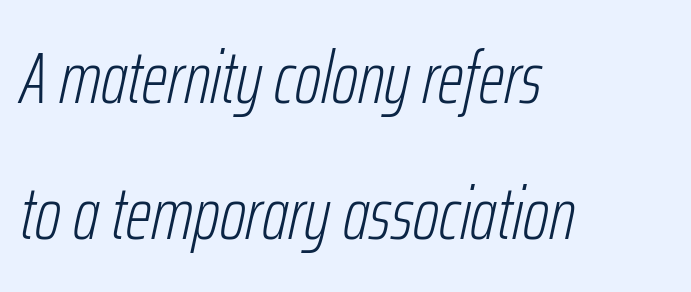
The image shows 73 px light, condensed type, italic (leaning right); set left-aligned, line spacing 1.86x, normal letter spacing, not underlined; low stroke contrast and a medium x-height.
